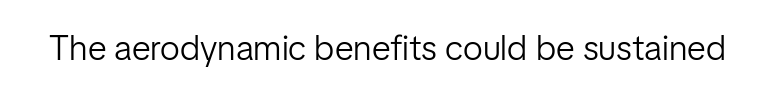
A typesetter would label this face a sans. A roman cut, with each character standing at attention. Type without underlining. Proportional: the letters do not fall into vertical columns. The characters are drawn with everyday or finer stroke widths.
